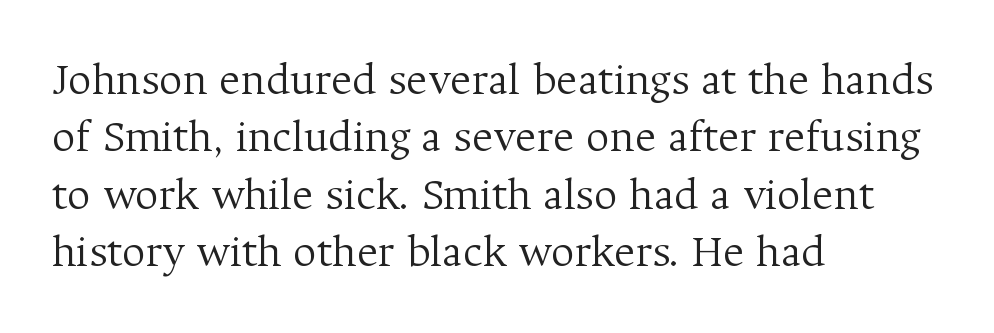
{"serif": "yes", "italic": "no", "bold": "no", "weight": "light", "width": "normal", "stroke_contrast": "medium", "x_height": "medium", "monospaced": "no", "underline": "no", "align": "left", "line_spacing": "normal", "line_spacing_ratio": 1.25, "letter_spacing": "normal", "letter_spacing_em": 0.0, "glyph_px": 46}
